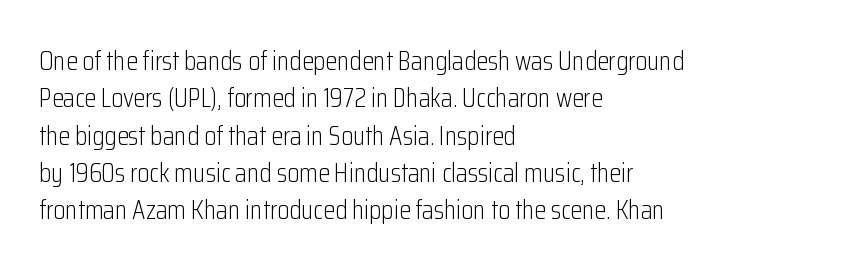
The image shows 27 px text type, upright; set left-aligned, normal line spacing (1.38x), normal letter spacing, not underlined.
